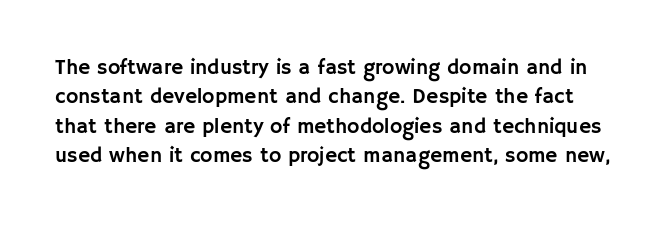
{"italic": "no", "underline": "no", "line_spacing": "normal", "line_spacing_ratio": 1.4, "letter_spacing": "normal", "letter_spacing_em": 0.0, "glyph_px": 21}
